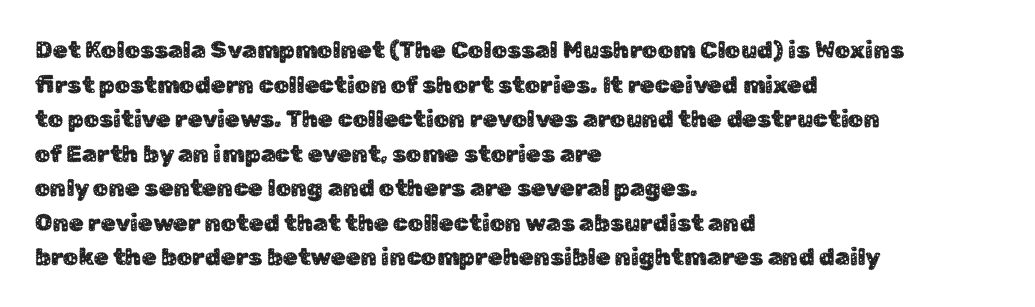
{"italic": "no", "underline": "no", "align": "left", "line_spacing": "normal", "line_spacing_ratio": 1.44, "letter_spacing": "normal", "letter_spacing_em": 0.0, "glyph_px": 24}
